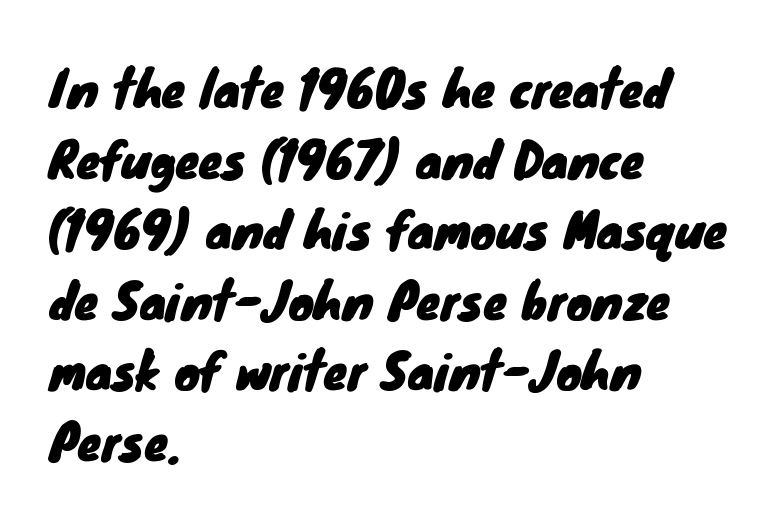
A bare baseline throughout the passage. Looks like regular typesetting: each glyph gets only the width it needs. The passage shown has conventional tracking throughout. A typesetter would label this face a sans.
